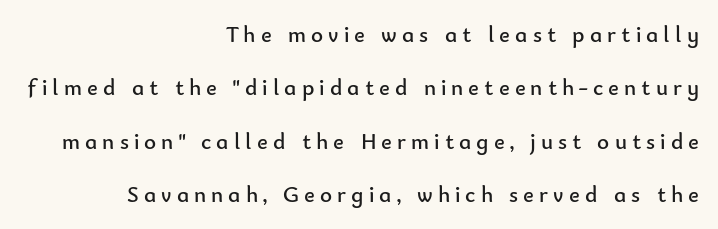
Q: Is the text bold? A: No.
Q: Is the text italic (slanted)? A: No, it is upright.
Q: Is the text underlined? A: No.
Q: How is the paragraph aligned? A: Right-aligned.
Q: Is the spacing between letters normal or unusually wide? A: Unusually wide.
Q: Is the spacing between lines tight, normal or loose? A: Loose.
